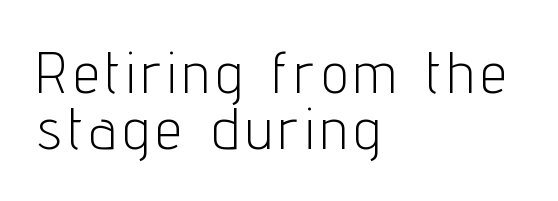
{"serif": "no", "italic": "no", "bold": "no", "weight": "light", "width": "condensed", "stroke_contrast": "low", "x_height": "medium", "monospaced": "no", "underline": "no", "align": "left", "line_spacing": "tight", "line_spacing_ratio": 0.97, "glyph_px": 58}
